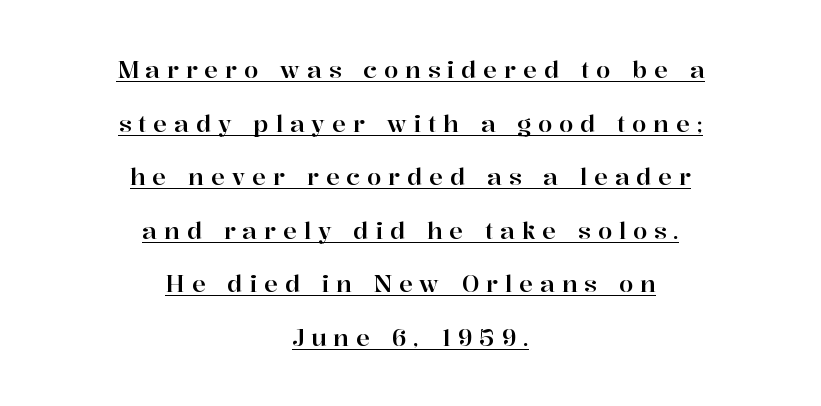
The image shows 23 px text type, upright; set centered, loose line spacing (2.33x), unusually wide letter spacing (+0.3 em), underlined.
